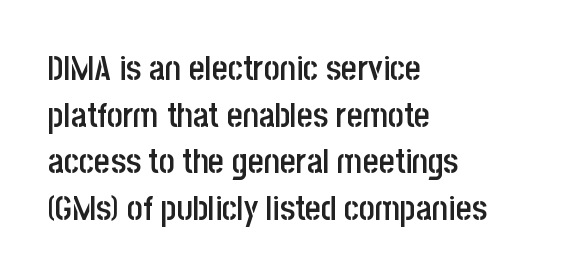
Descenders are the only things crossing below the line. Regarding serifs, this sample does without them. The face used here is rendered with its standard letterfit. Set as a demibold, roughly 600 on the weight scale.
